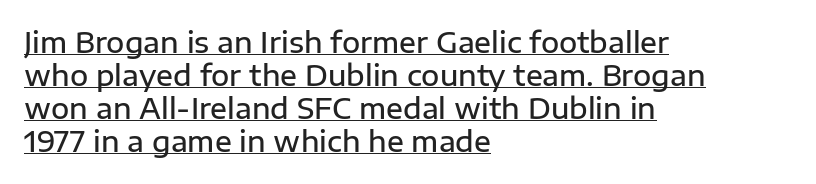
{"serif": "no", "italic": "no", "bold": "semi", "weight": "semibold", "width": "normal", "stroke_contrast": "low", "x_height": "medium", "monospaced": "no", "underline": "yes", "align": "left", "line_spacing_ratio": 1.18, "letter_spacing": "normal", "letter_spacing_em": 0.0, "glyph_px": 28}
